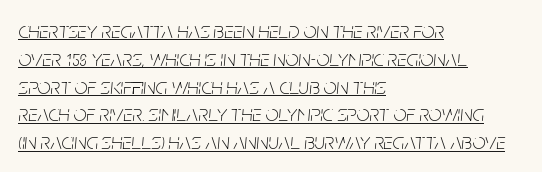
Q: Is the text bold? A: No.
Q: Is the text italic (slanted)? A: Yes, it leans right by about 5 degrees.
Q: Is the text underlined? A: Yes.
Q: How is the paragraph aligned? A: Left-aligned.
Q: Is the spacing between letters normal or unusually wide? A: Normal.
